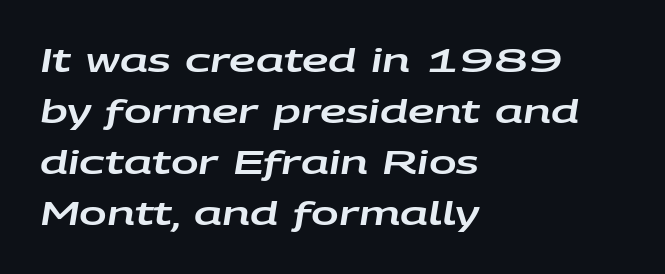
{"italic": "yes", "lean": "right", "slant_degrees": 9, "width": "wide", "stroke_contrast": "low", "x_height": "large", "monospaced": "no", "underline": "no", "align": "left", "line_spacing": "normal", "line_spacing_ratio": 1.55, "letter_spacing": "normal", "letter_spacing_em": 0.0, "glyph_px": 33}
